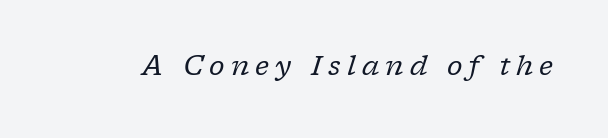
{"italic": "yes", "lean": "right", "slant_degrees": 17, "bold": "no", "underline": "no", "letter_spacing": "wide", "letter_spacing_em": 0.23, "glyph_px": 27}
